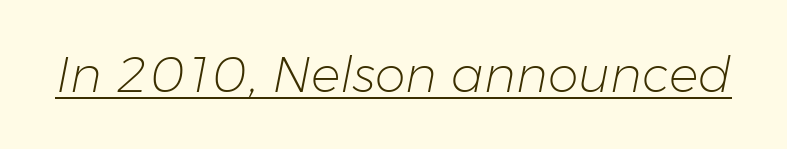
Q: Is the text bold? A: No.
Q: Is the text italic (slanted)? A: Yes, it leans right by about 11 degrees.
Q: Is the text underlined? A: Yes.
Q: Is the spacing between letters normal or unusually wide? A: Normal.
Q: Width (condensed, normal, or wide)? A: Normal.
Q: Stroke contrast? A: Low.
Q: x-height? A: Medium.
Q: Monospaced? A: No.
